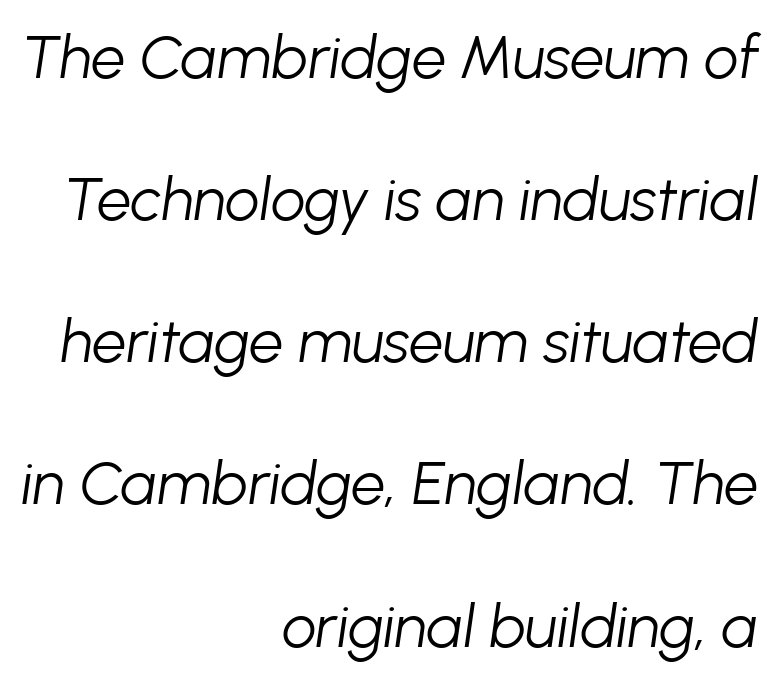
Q: Is the text bold? A: No.
Q: Is the text italic (slanted)? A: Yes, it leans right by about 8 degrees.
Q: Is the text underlined? A: No.
Q: How is the paragraph aligned? A: Right-aligned.
Q: Is the spacing between letters normal or unusually wide? A: Normal.
Q: Is the spacing between lines tight, normal or loose? A: Loose.
Q: Width (condensed, normal, or wide)? A: Normal.
Q: Stroke contrast? A: Low.
Q: x-height? A: Medium.
Q: Monospaced? A: No.
